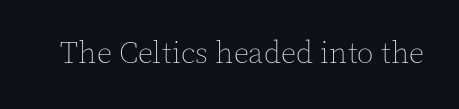
Q: Is the text bold? A: No.
Q: Is the text italic (slanted)? A: No, it is upright.
Q: Is the text underlined? A: No.
Q: Is the spacing between letters normal or unusually wide? A: Normal.
Q: Width (condensed, normal, or wide)? A: Normal.
Q: x-height? A: Medium.
Q: Monospaced? A: No.
